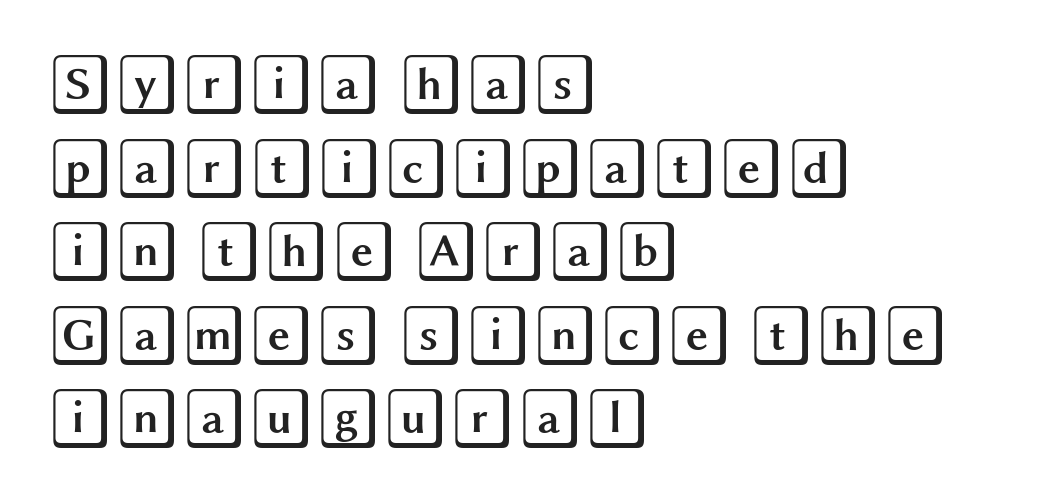
Is there any slant? The stems are plumb. The typesetter chose a ragged-right arrangement here. Spacing between characters is what you'd get straight out of the box. The baseline area is clear. The space between consecutive lines is moderate.
